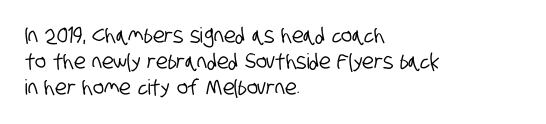
{"underline": "no", "align": "left", "line_spacing_ratio": 1.23, "letter_spacing": "normal", "letter_spacing_em": 0.0, "glyph_px": 21}
